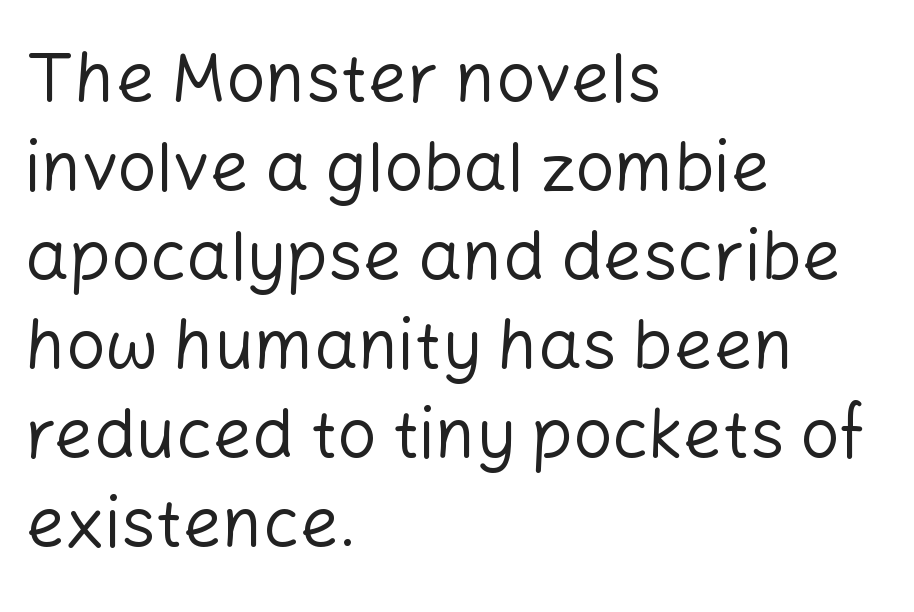
{"serif": "no", "italic": "no", "bold": "no", "weight": "regular", "width": "normal", "stroke_contrast": "low", "x_height": "medium", "monospaced": "no", "underline": "no", "align": "left", "line_spacing": "normal", "line_spacing_ratio": 1.29, "letter_spacing": "normal", "letter_spacing_em": 0.0, "glyph_px": 69}
